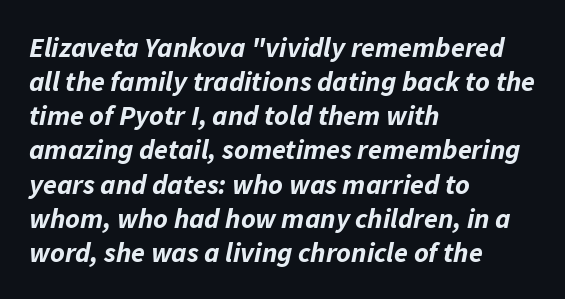
The passage shown has conventional tracking throughout. Line beginnings align vertically; line endings do not. Rule under the text: the space is simply empty. The letters are slanted; this is an italic face. The rendering uses a bold face; every stroke is thick and dark. Here the designer chose a conventional face with non-uniform glyph widths.
